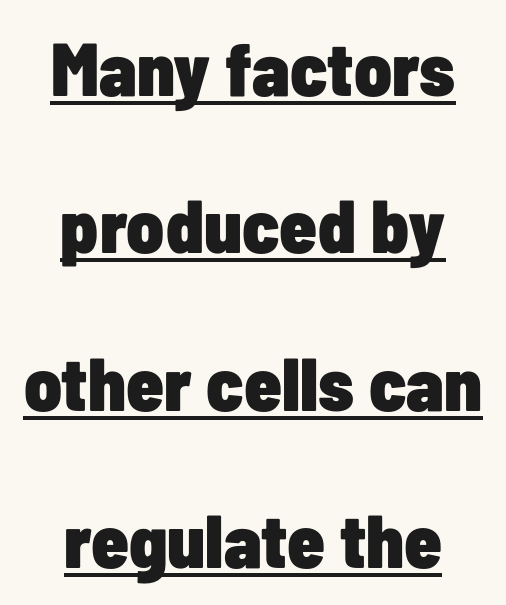
Q: Is the text bold? A: Yes.
Q: Is the text italic (slanted)? A: No, it is upright.
Q: Is the typeface a serif or a sans-serif typeface? A: Sans-serif.
Q: Is the text underlined? A: Yes.
Q: How is the paragraph aligned? A: Centered.
Q: Is the spacing between letters normal or unusually wide? A: Normal.
Q: Is the spacing between lines tight, normal or loose? A: Loose.
Q: Width (condensed, normal, or wide)? A: Condensed.
Q: Stroke contrast? A: Low.
Q: x-height? A: Medium.
Q: Monospaced? A: No.
